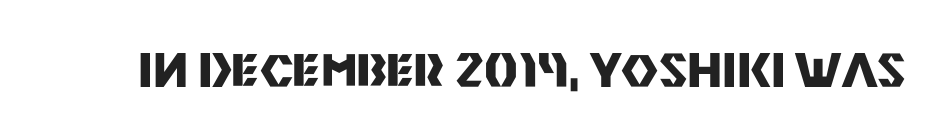
Note: no serifs on the glyphs. The horizontal fit of the characters is conventional and even. Note the varied advance widths — an 'i' is clearly narrower than an 'm'. The axis of the letterforms is exactly vertical. As a designer I'd log this as weight 700, bold.
